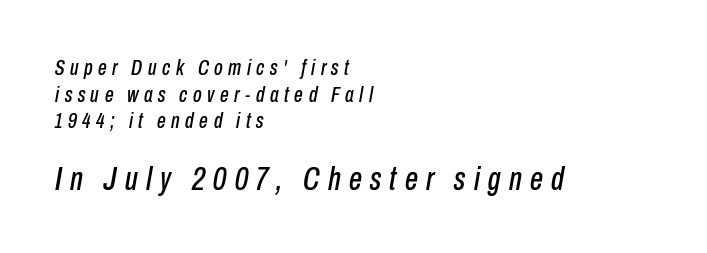
{"italic": "yes", "lean": "right", "slant_degrees": 10, "width": "condensed", "stroke_contrast": "low", "x_height": "medium", "monospaced": "no", "underline": "no", "align": "left", "line_spacing_ratio": 1.21, "letter_spacing": "wide", "letter_spacing_em": 0.25, "larger_block": "second", "size_ratio": 1.5, "glyph_px": 33}
